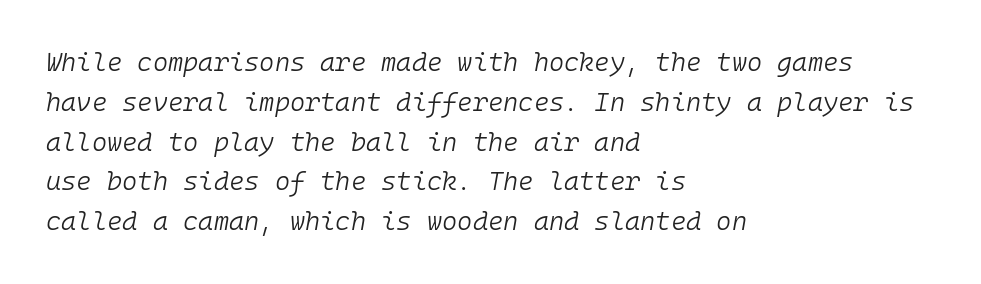
Normally led — the rows are evenly, conventionally spaced. The rendering anchors every line to the left-hand side. Characters follow at the spacing the type designer built in. An italicized treatment has been applied to the whole sample. Letters have the restrained weight of plain body copy at most.
